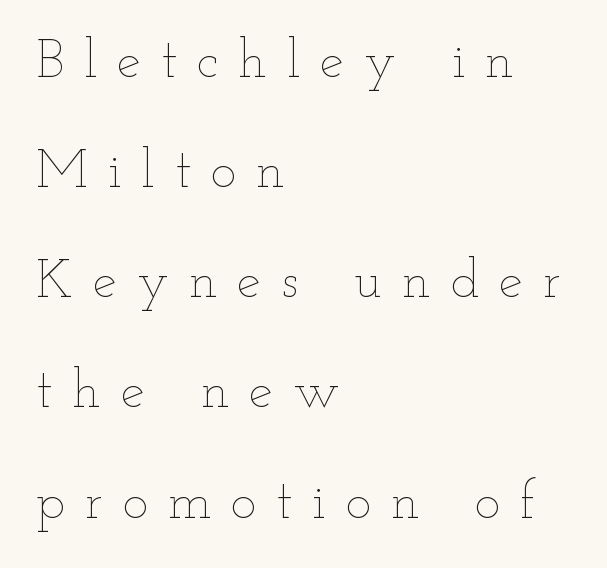
Q: Is the text bold? A: No.
Q: Is the text italic (slanted)? A: No, it is upright.
Q: Is the text underlined? A: No.
Q: How is the paragraph aligned? A: Left-aligned.
Q: Is the spacing between letters normal or unusually wide? A: Unusually wide.
Q: Is the spacing between lines tight, normal or loose? A: Loose.
Q: Width (condensed, normal, or wide)? A: Wide.
Q: Stroke contrast? A: Low.
Q: x-height? A: Small.
Q: Monospaced? A: No.
